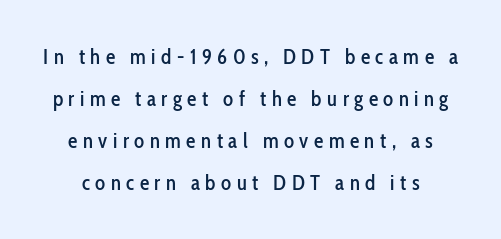
The image shows 21 px text type, upright; set loose line spacing (2.0x), unusually wide letter spacing (+0.26 em), not underlined.
